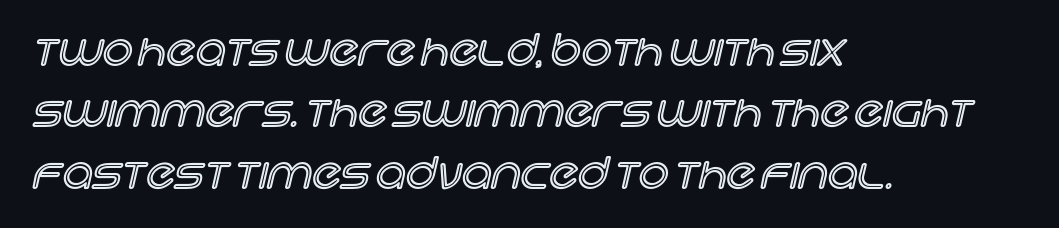
Q: Is the text italic (slanted)? A: Yes.
Q: Is the text underlined? A: No.
Q: How is the paragraph aligned? A: Left-aligned.
Q: Is the spacing between letters normal or unusually wide? A: Normal.
Q: Is the spacing between lines tight, normal or loose? A: Normal.
Q: Width (condensed, normal, or wide)? A: Normal.
Q: x-height? A: Large.
Q: Monospaced? A: No.
